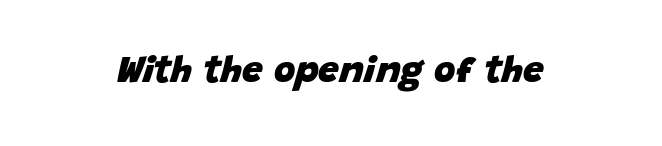
Nobody touched the tracking dial on this one. These lines are rendered in a variable-pitch font. Plain, unruled lines of type. A full-strength bold gives these letters their thick strokes.
